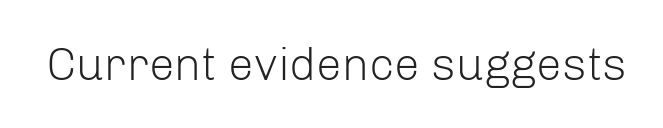
The letters advance in unequal steps, a hallmark of proportional type. Weight: regular or lighter. To sum up the face: it is a sans, with no serifs. Honestly, the letter spacing is just normal — you wouldn't notice it.
